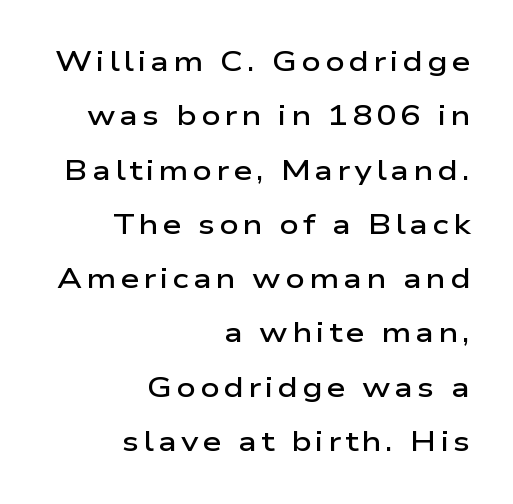
Students, this is semibold: more ink than regular, less than bold. When letters stand straight like this, we call the style roman or upright. Interline gaps are noticeably wide in this sample. Every row of glyphs terminates at an identical x-position on the right.
